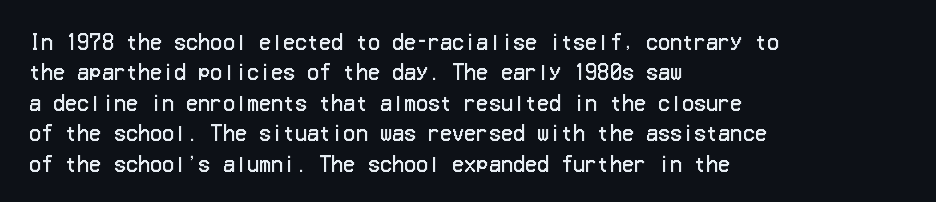
The typesetting does not lean heavy: it is not bold. Words appear dense and cohesive because spacing is normal. Every character sits straight up, as roman type does. What's the leading like? Ordinary, nothing unusual. Glance below the letters and you will spot only blank space.
